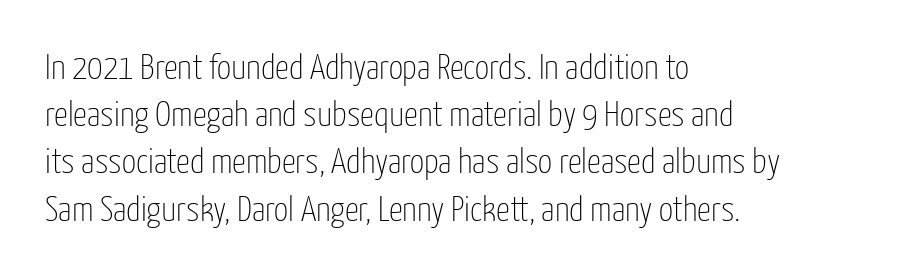
The image shows 35 px thin, condensed sans-serif type, upright; set left-aligned, normal line spacing (1.35x), normal letter spacing, not underlined; low stroke contrast and a medium x-height.
